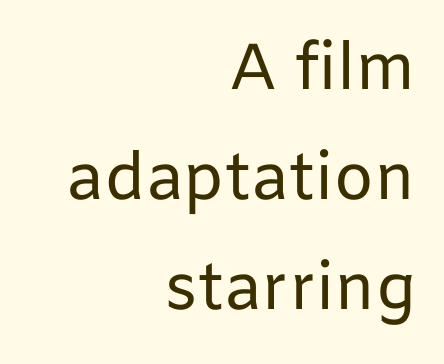
{"serif": "no", "italic": "no", "bold": "no", "weight": "regular", "width": "normal", "stroke_contrast": "low", "x_height": "medium", "monospaced": "no", "underline": "no", "align": "right", "line_spacing": "normal", "line_spacing_ratio": 1.69, "letter_spacing": "normal", "letter_spacing_em": 0.0, "glyph_px": 65}
